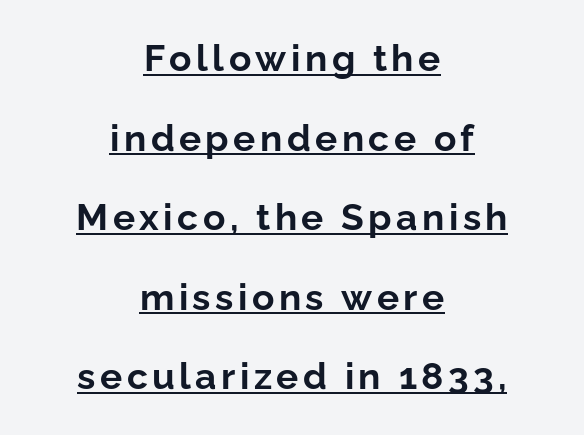
{"serif": "no", "italic": "no", "bold": "yes", "weight": "bold", "width": "normal", "stroke_contrast": "low", "x_height": "medium", "monospaced": "no", "underline": "yes", "align": "center", "line_spacing": "loose", "line_spacing_ratio": 2.15, "glyph_px": 37}
